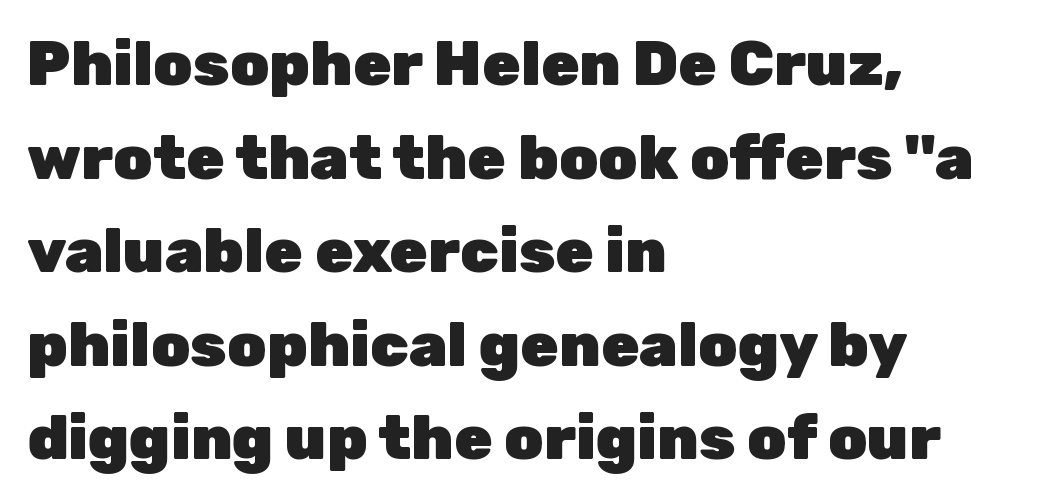
The image shows 62 px heavy sans-serif type, upright; set left-aligned, normal line spacing (1.51x), normal letter spacing, not underlined; low stroke contrast and a medium x-height.
